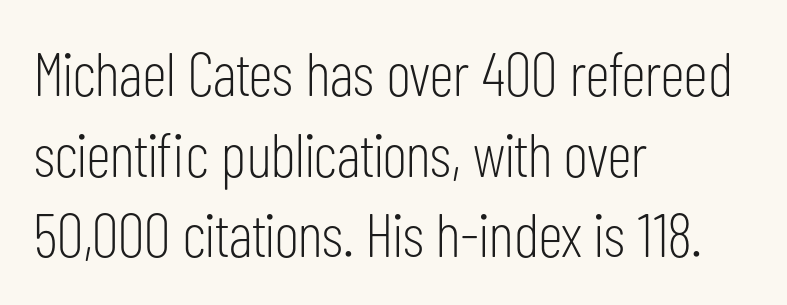
{"serif": "no", "italic": "no", "bold": "no", "weight": "light", "width": "condensed", "stroke_contrast": "low", "x_height": "medium", "monospaced": "no", "underline": "no", "align": "left", "line_spacing": "normal", "line_spacing_ratio": 1.3, "letter_spacing": "normal", "letter_spacing_em": 0.0, "glyph_px": 62}
